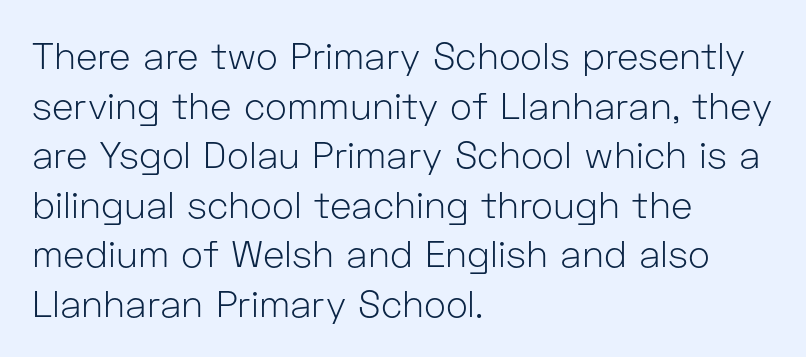
Q: Is the text bold? A: No.
Q: Is the text italic (slanted)? A: No, it is upright.
Q: Is the typeface a serif or a sans-serif typeface? A: Sans-serif.
Q: Is the text underlined? A: No.
Q: How is the paragraph aligned? A: Left-aligned.
Q: Is the spacing between letters normal or unusually wide? A: Normal.
Q: Is the spacing between lines tight, normal or loose? A: Normal.
Q: Width (condensed, normal, or wide)? A: Normal.
Q: Stroke contrast? A: Low.
Q: x-height? A: Medium.
Q: Monospaced? A: No.
